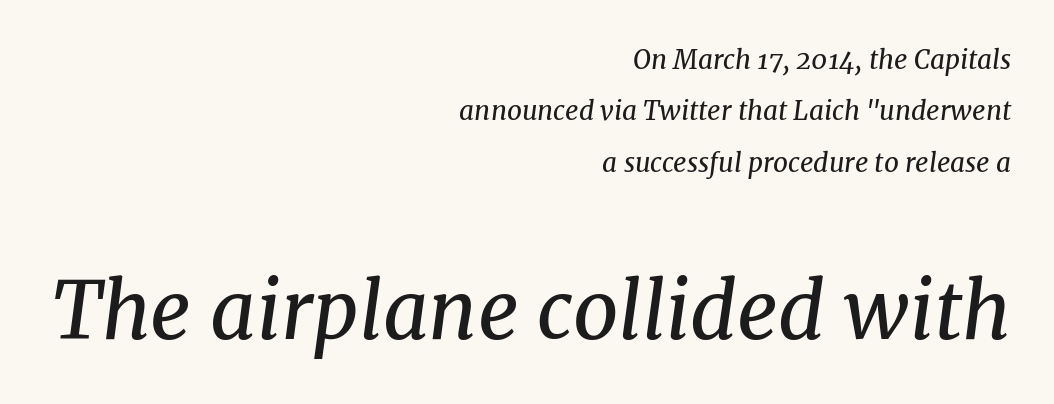
{"serif": "yes", "italic": "yes", "lean": "right", "slant_degrees": 8, "bold": "no", "weight": "regular", "width": "normal", "stroke_contrast": "medium", "x_height": "medium", "monospaced": "no", "underline": "no", "align": "right", "line_spacing": "loose", "line_spacing_ratio": 1.98, "letter_spacing": "normal", "letter_spacing_em": 0.0, "larger_block": "second", "size_ratio": 3.04, "glyph_px": 79}
